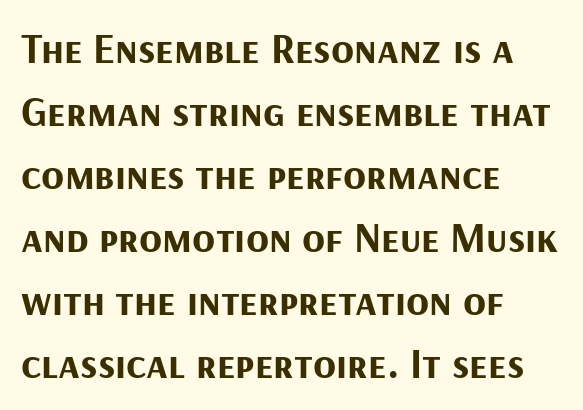
The image shows 42 px bold sans-serif type, upright; set left-aligned, normal line spacing (1.5x), normal letter spacing, not underlined; medium stroke contrast and a medium x-height.
